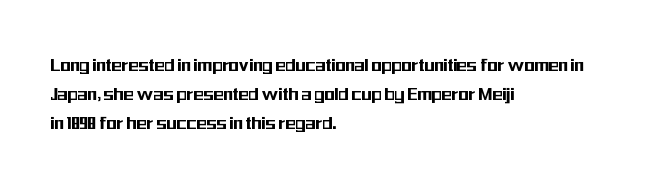
Each word holds together tightly as a unit, with standard inter-letter gaps. Left-aligned paragraph, ragged on the right. The vertical gap from one line to the next is medium. Nope, not italic — everything's standing straight. Check the space under the baseline: it is left empty.
